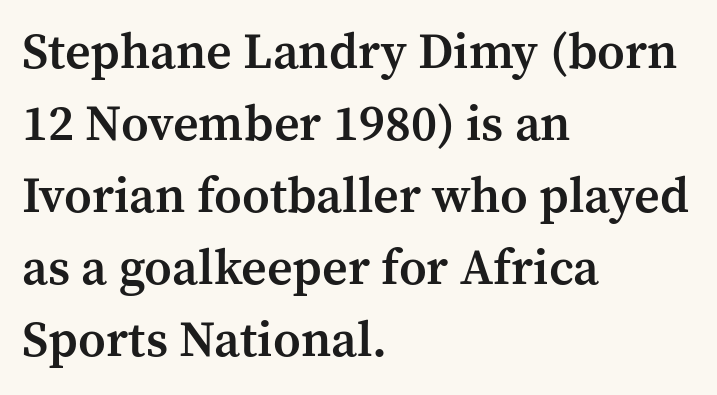
Underline: absent. Observe the serifs anchoring each vertical stroke in this sample. Characters remain perfectly vertical along every line. A typesetter would call this leading conventional body-copy spacing. Casual observation: everything's shoved over to the left. A typesetter would call this zero additional tracking.
